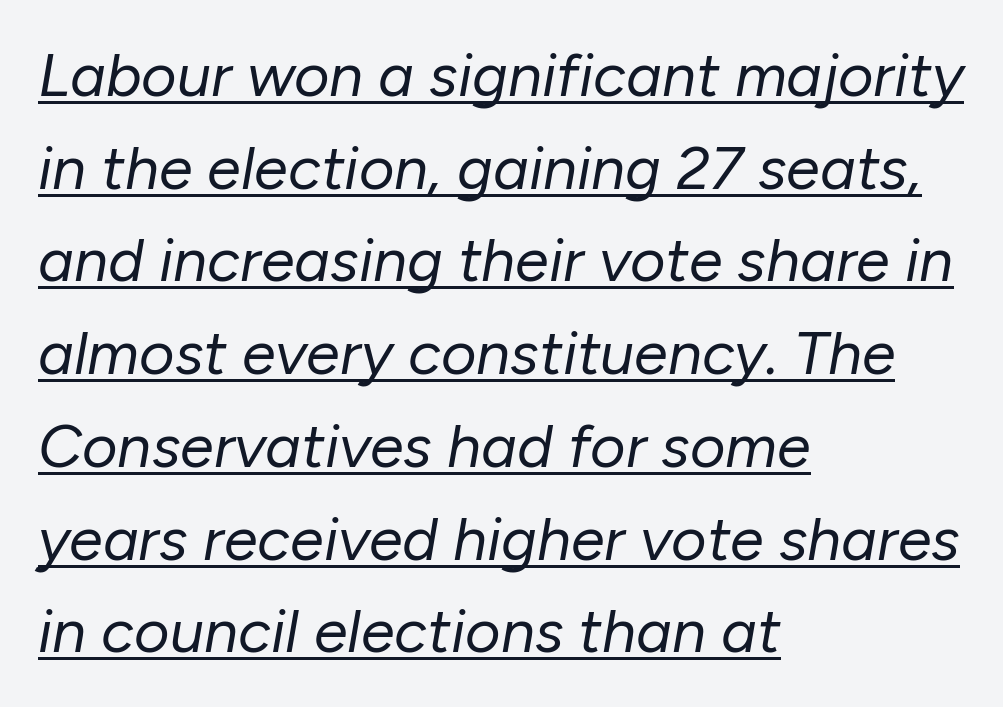
The image shows 61 px regular-weight type, italic (leaning right); set left-aligned, normal line spacing (1.52x), normal letter spacing, underlined; low stroke contrast and a medium x-height.
